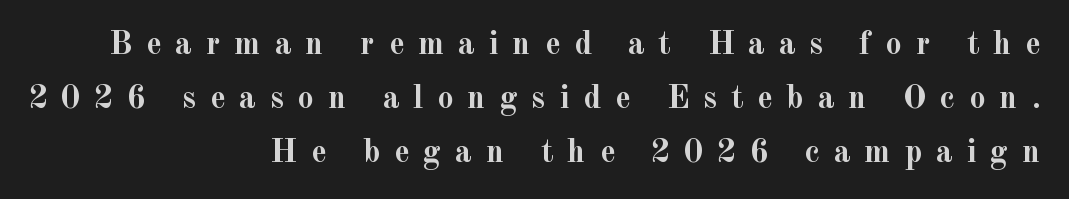
{"serif": "yes", "italic": "no", "bold": "yes", "weight": "semibold", "width": "normal", "x_height": "small", "monospaced": "no", "underline": "no", "align": "right", "line_spacing": "normal", "line_spacing_ratio": 1.64, "letter_spacing": "wide", "letter_spacing_em": 0.41, "glyph_px": 33}
